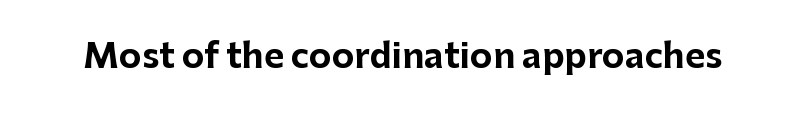
The image shows 34 px bold sans-serif type, upright; set normal letter spacing, not underlined; low stroke contrast and a medium x-height.
